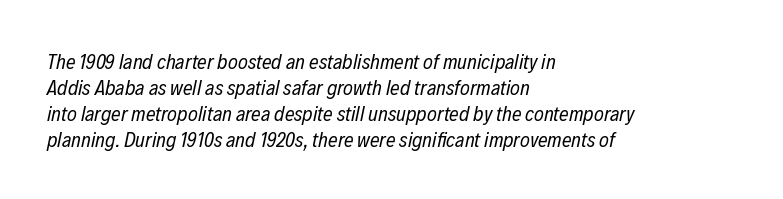
{"italic": "yes", "lean": "right", "slant_degrees": 12, "bold": "no", "underline": "no", "align": "left", "line_spacing_ratio": 1.24, "letter_spacing": "normal", "letter_spacing_em": 0.0, "glyph_px": 21}
